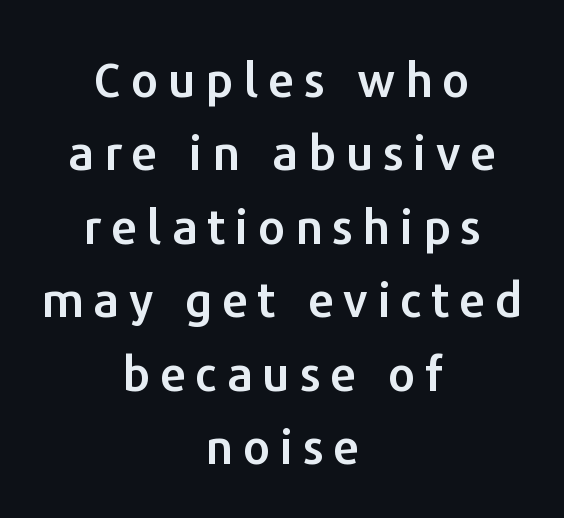
Q: Is the text italic (slanted)? A: No, it is upright.
Q: Is the typeface a serif or a sans-serif typeface? A: Sans-serif.
Q: Is the text underlined? A: No.
Q: How is the paragraph aligned? A: Centered.
Q: Is the spacing between letters normal or unusually wide? A: Unusually wide.
Q: Is the spacing between lines tight, normal or loose? A: Normal.
Q: Width (condensed, normal, or wide)? A: Normal.
Q: Stroke contrast? A: Low.
Q: x-height? A: Medium.
Q: Monospaced? A: No.
